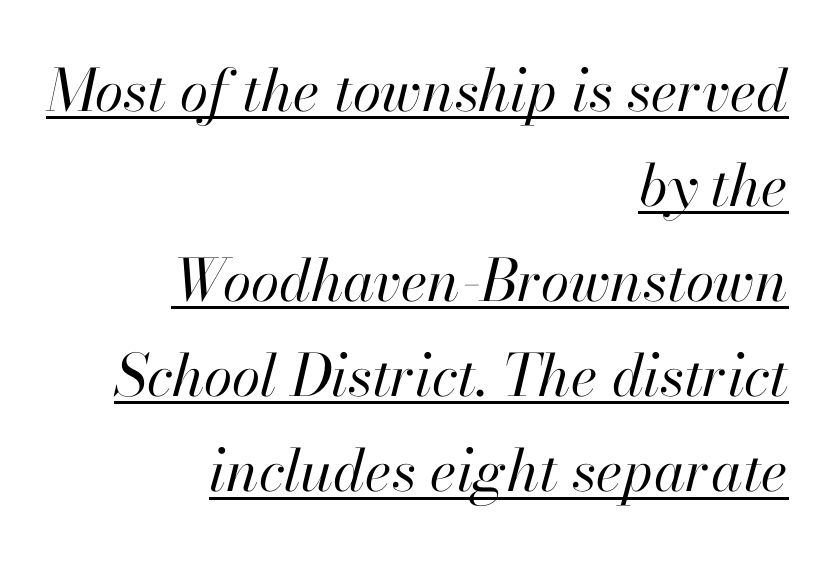
Character widths vary here, with narrow letters taking less room than wide ones. Typeset ragged left — the right edge is the straight one. Is the type heavy? It reads as light-to-regular instead. A baseline rule has been typeset under these characters.
